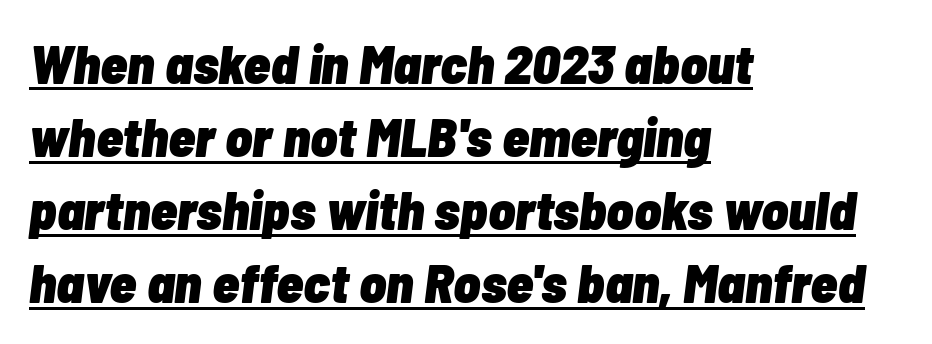
Q: Is the text bold? A: Yes.
Q: Is the text italic (slanted)? A: Yes, it leans right by about 7 degrees.
Q: Is the text underlined? A: Yes.
Q: How is the paragraph aligned? A: Left-aligned.
Q: Is the spacing between letters normal or unusually wide? A: Normal.
Q: Is the spacing between lines tight, normal or loose? A: Normal.
Q: Width (condensed, normal, or wide)? A: Condensed.
Q: Stroke contrast? A: Low.
Q: x-height? A: Medium.
Q: Monospaced? A: No.
